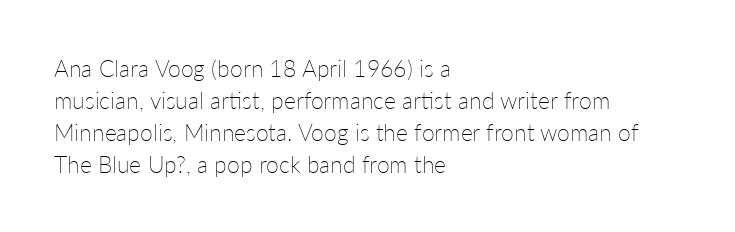
The image shows 23 px text type, upright; set left-aligned, normal line spacing (1.39x), normal letter spacing, not underlined.
